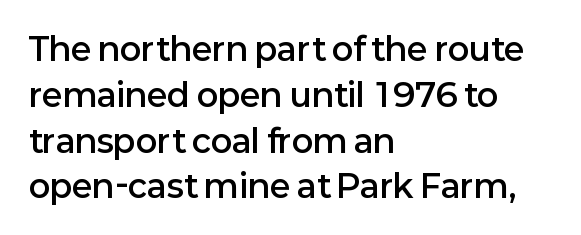
Regular leading. The face used here is proportionally spaced, like ordinary book or web type. A clean baseline with only descenders dipping below it. All the whitespace from short lines collects on the right. You can tell from the bare stems that sans-serif type was used. Tracking here is standard; glyphs follow each other at the usual distance.
